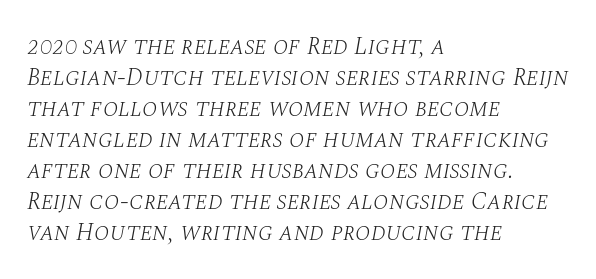
{"italic": "yes", "lean": "right", "slant_degrees": 10, "bold": "no", "underline": "no", "align": "left", "line_spacing_ratio": 1.24, "letter_spacing": "normal", "letter_spacing_em": 0.0, "glyph_px": 25}
